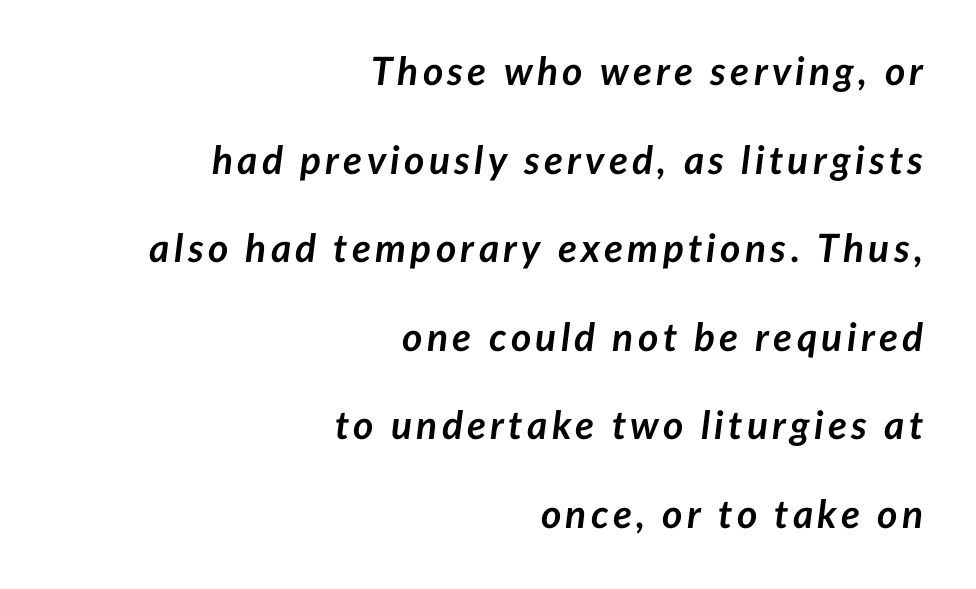
Set as a true bold cut, around the 700 mark. Underlining? Definitely not there. Vertical spacing — loose. Compared with ordinary roman type, these characters are visibly tilted. A flush-right, rag-left setting is used for this passage. Do the characters align in a grid? No, the font is proportional.
